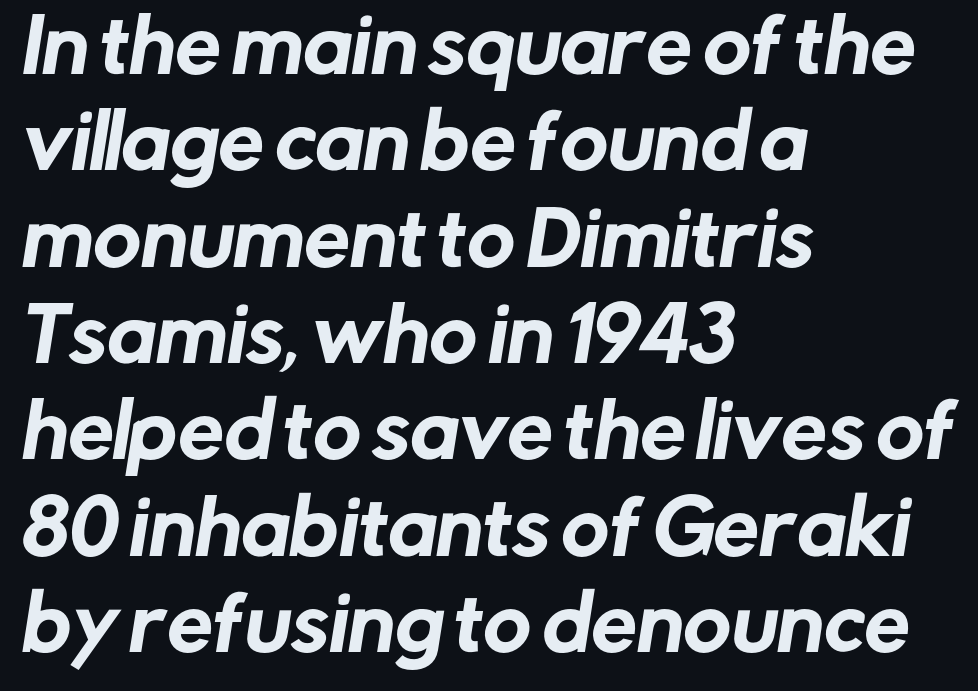
Q: Is the typeface a serif or a sans-serif typeface? A: Sans-serif.
Q: Is the text underlined? A: No.
Q: How is the paragraph aligned? A: Left-aligned.
Q: Is the spacing between letters normal or unusually wide? A: Normal.
Q: Is the spacing between lines tight, normal or loose? A: Normal.
Q: Width (condensed, normal, or wide)? A: Normal.
Q: Stroke contrast? A: Low.
Q: x-height? A: Medium.
Q: Monospaced? A: No.
